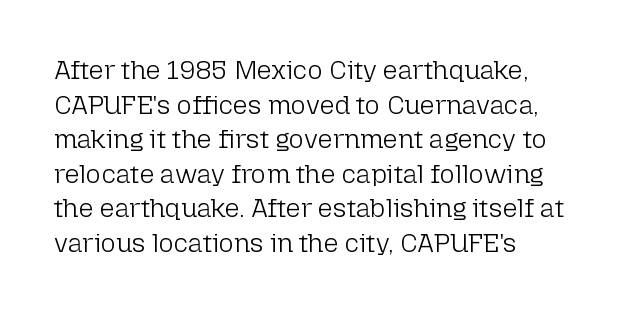
Q: Is the text bold? A: No.
Q: Is the text italic (slanted)? A: No, it is upright.
Q: Is the text underlined? A: No.
Q: How is the paragraph aligned? A: Left-aligned.
Q: Is the spacing between letters normal or unusually wide? A: Normal.
Q: Is the spacing between lines tight, normal or loose? A: Normal.
